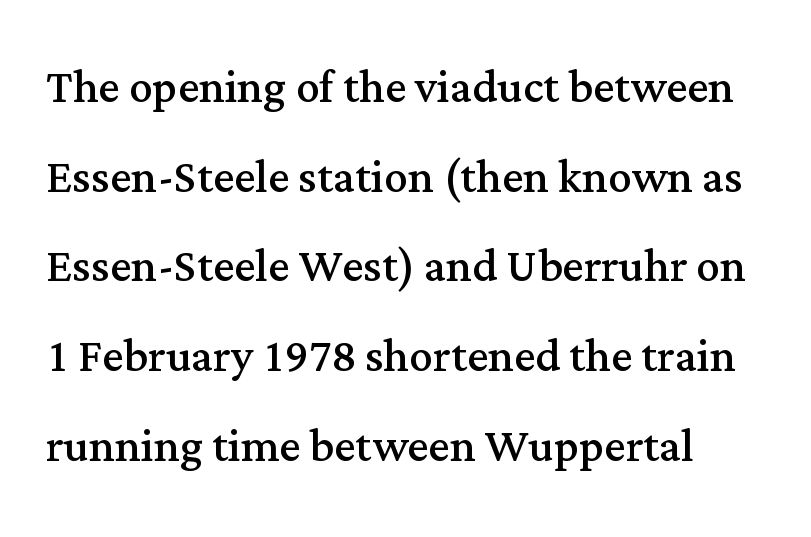
{"serif": "yes", "italic": "no", "bold": "no", "weight": "regular", "width": "normal", "stroke_contrast": "medium", "x_height": "medium", "monospaced": "no", "underline": "no", "line_spacing": "normal", "line_spacing_ratio": 1.52, "letter_spacing": "normal", "letter_spacing_em": 0.0, "glyph_px": 59}
